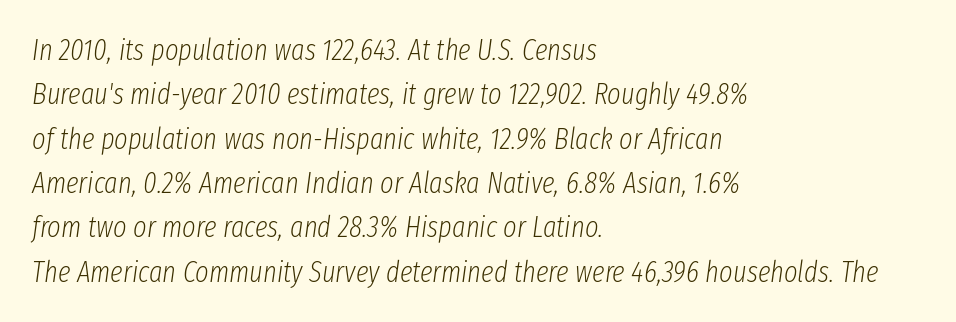
{"italic": "yes", "lean": "right", "slant_degrees": 8, "bold": "no", "weight": "light", "width": "condensed", "stroke_contrast": "low", "x_height": "medium", "monospaced": "no", "underline": "no", "align": "left", "line_spacing": "normal", "line_spacing_ratio": 1.53, "letter_spacing": "normal", "letter_spacing_em": 0.0, "glyph_px": 29}
